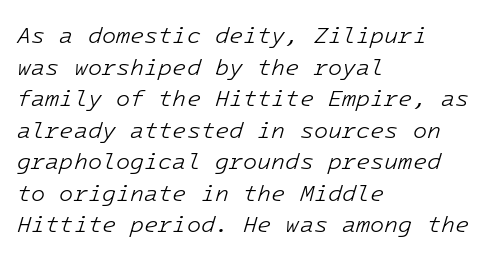
Q: Is the text bold? A: No.
Q: Is the text italic (slanted)? A: Yes, it leans right by about 16 degrees.
Q: Is the text underlined? A: No.
Q: How is the paragraph aligned? A: Left-aligned.
Q: Is the spacing between letters normal or unusually wide? A: Normal.
Q: Is the spacing between lines tight, normal or loose? A: Normal.
